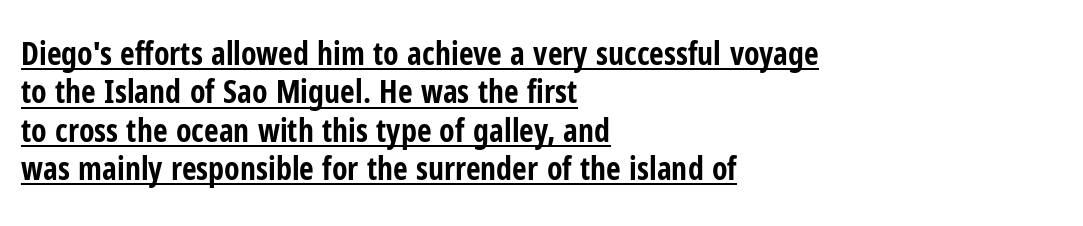
{"serif": "no", "italic": "no", "bold": "yes", "weight": "bold", "width": "condensed", "stroke_contrast": "low", "x_height": "medium", "monospaced": "no", "underline": "yes", "align": "left", "line_spacing_ratio": 1.2, "letter_spacing": "normal", "letter_spacing_em": 0.0, "glyph_px": 32}
